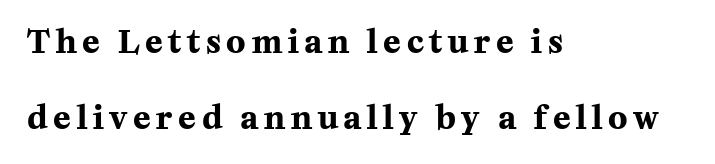
The image shows 32 px bold serif type, upright; set left-aligned, loose line spacing (2.39x), not underlined; medium stroke contrast and a medium x-height.
